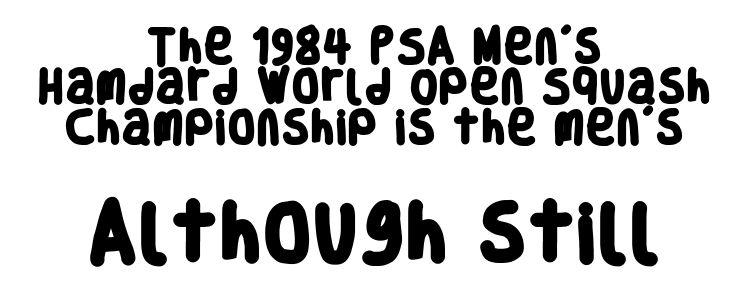
Q: Is the text bold? A: Yes.
Q: Is the typeface a serif or a sans-serif typeface? A: Sans-serif.
Q: Is the text underlined? A: No.
Q: How is the paragraph aligned? A: Centered.
Q: Is the spacing between letters normal or unusually wide? A: Normal.
Q: Is the spacing between lines tight, normal or loose? A: Tight.
Q: Which block of text is set in a larger size, the first (top) or the second (bottom)? A: The second (bottom) one.
Q: Width (condensed, normal, or wide)? A: Condensed.
Q: Stroke contrast? A: Low.
Q: x-height? A: Large.
Q: Monospaced? A: No.
